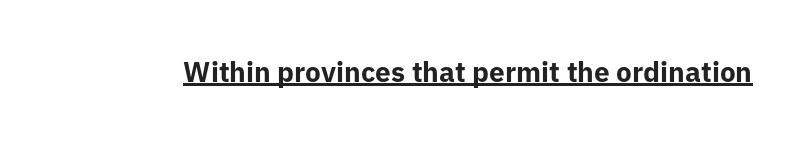
The image shows 28 px bold sans-serif type, upright; set normal letter spacing, underlined; low stroke contrast and a medium x-height.
